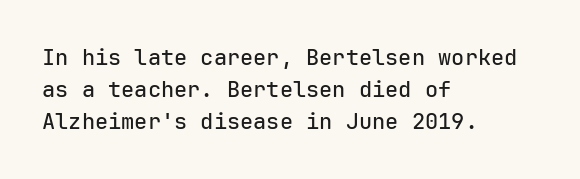
Q: Is the text italic (slanted)? A: No, it is upright.
Q: Is the text underlined? A: No.
Q: How is the paragraph aligned? A: Left-aligned.
Q: Is the spacing between letters normal or unusually wide? A: Normal.
Q: Is the spacing between lines tight, normal or loose? A: Normal.
